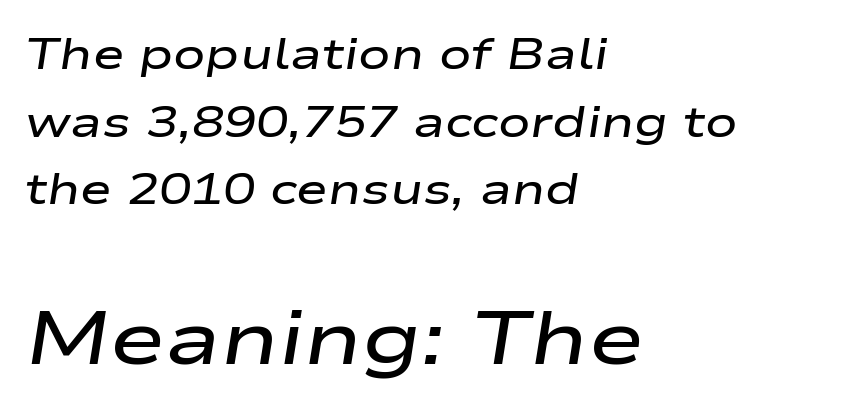
The image shows 75 px semibold, wide type, italic (leaning right); set left-aligned, normal line spacing (1.57x), normal letter spacing, not underlined; the second (bottom) block is 1.74x larger; low stroke contrast and a medium x-height.
